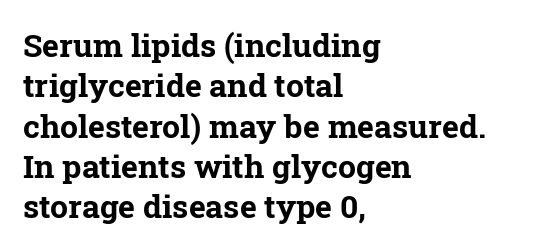
How would I describe the line gaps? Plain and ordinary. Beneath every word, the page is bare. Note: serifs present on the glyphs. The letters stand upright; this is a roman face. Every letter is thick-stroked: bold, no question. The compositor pushed each line to the left boundary.
